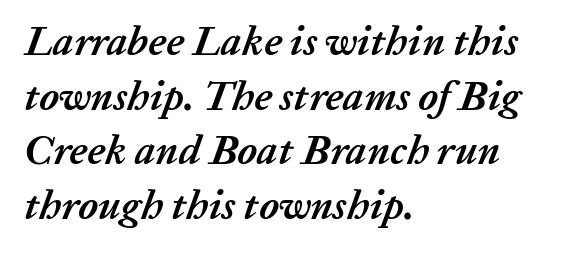
Q: Is the text bold? A: Yes.
Q: Is the text italic (slanted)? A: Yes, it leans right by about 20 degrees.
Q: Is the text underlined? A: No.
Q: How is the paragraph aligned? A: Left-aligned.
Q: Is the spacing between letters normal or unusually wide? A: Normal.
Q: Is the spacing between lines tight, normal or loose? A: Normal.
Q: Width (condensed, normal, or wide)? A: Normal.
Q: Stroke contrast? A: Low.
Q: x-height? A: Medium.
Q: Monospaced? A: No.
